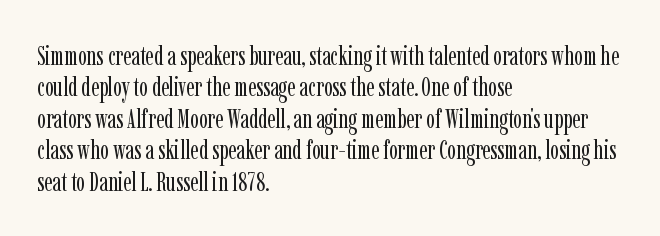
What stands out about the letter spacing? Nothing — it is the standard amount. The rendering anchors every line to the left-hand side. A light-to-regular cut is what we see here. Ordinary non-slanted type is in use.
